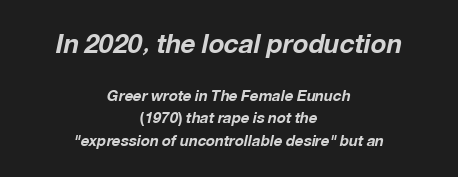
Q: Is the text bold? A: Yes.
Q: Is the text italic (slanted)? A: Yes, it leans right by about 12 degrees.
Q: Is the text underlined? A: No.
Q: How is the paragraph aligned? A: Centered.
Q: Is the spacing between letters normal or unusually wide? A: Normal.
Q: Is the spacing between lines tight, normal or loose? A: Normal.
Q: Which block of text is set in a larger size, the first (top) or the second (bottom)? A: The first (top) one.
